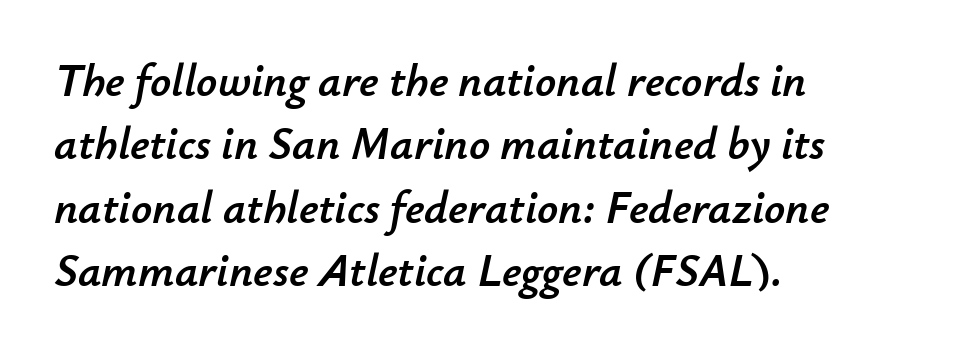
The compositor pushed each line to the left boundary. Clear beneath every line of the passage. In terms of posture, this sample is oblique. Baseline-to-baseline distance is the conventional proportion of letter height.
